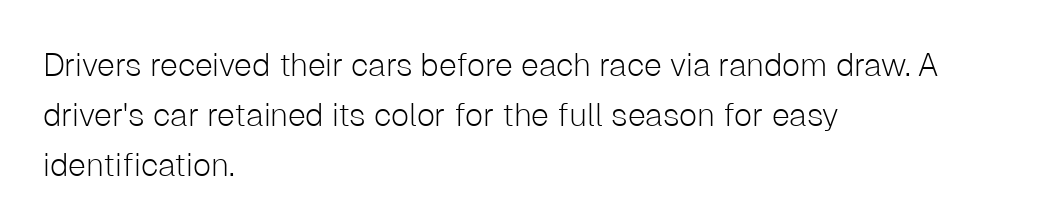
Q: Is the text bold? A: No.
Q: Is the text italic (slanted)? A: No, it is upright.
Q: Is the typeface a serif or a sans-serif typeface? A: Sans-serif.
Q: Is the text underlined? A: No.
Q: How is the paragraph aligned? A: Left-aligned.
Q: Is the spacing between letters normal or unusually wide? A: Normal.
Q: Is the spacing between lines tight, normal or loose? A: Normal.
Q: Width (condensed, normal, or wide)? A: Normal.
Q: Stroke contrast? A: Low.
Q: x-height? A: Medium.
Q: Monospaced? A: No.
